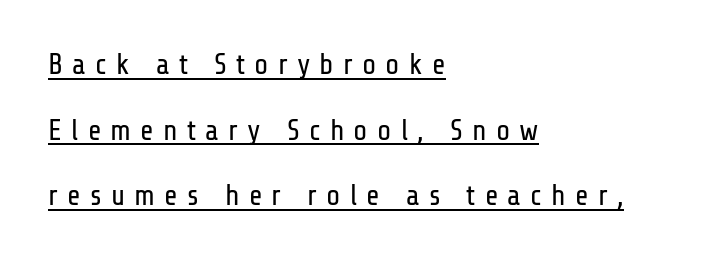
{"serif": "no", "italic": "no", "bold": "no", "weight": "regular", "width": "condensed", "stroke_contrast": "low", "x_height": "medium", "monospaced": "no", "underline": "yes", "align": "left", "line_spacing": "loose", "line_spacing_ratio": 2.26, "letter_spacing": "wide", "letter_spacing_em": 0.32, "glyph_px": 29}
